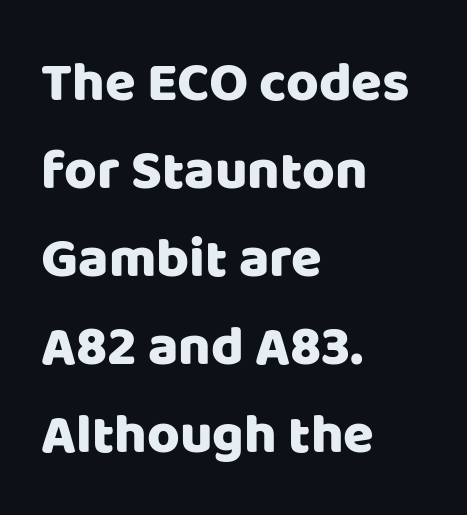
The image shows 56 px sans-serif type, upright; set left-aligned, normal line spacing (1.57x), normal letter spacing, not underlined; low stroke contrast and a large x-height.
